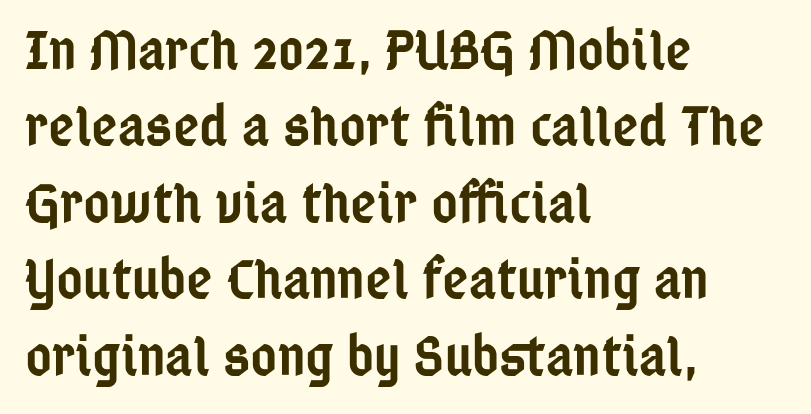
The image shows 57 px semibold, condensed sans-serif type, upright; set left-aligned, normal line spacing (1.34x), normal letter spacing, not underlined; low stroke contrast and a medium x-height.
